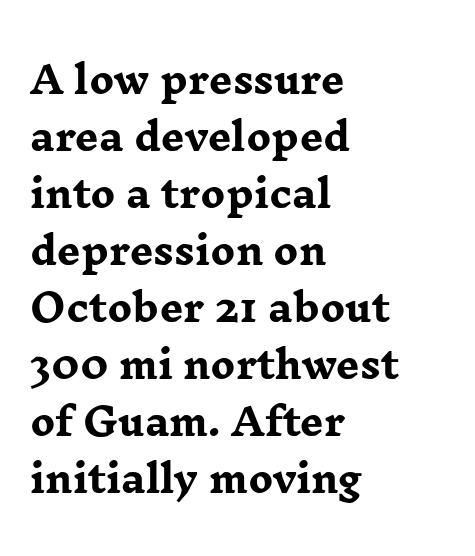
{"serif": "yes", "italic": "no", "bold": "yes", "weight": "heavy", "width": "wide", "stroke_contrast": "low", "x_height": "medium", "monospaced": "no", "underline": "no", "align": "left", "line_spacing": "normal", "line_spacing_ratio": 1.54, "letter_spacing": "normal", "letter_spacing_em": 0.0, "glyph_px": 37}
